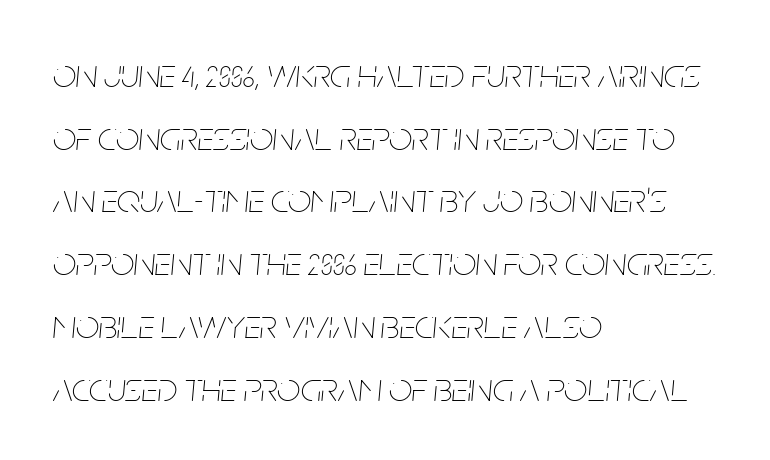
{"italic": "yes", "lean": "right", "slant_degrees": 5, "bold": "no", "weight": "thin", "width": "condensed", "stroke_contrast": "low", "x_height": "large", "monospaced": "no", "underline": "no", "align": "left", "line_spacing": "normal", "line_spacing_ratio": 1.53, "letter_spacing": "normal", "letter_spacing_em": 0.0, "glyph_px": 41}
